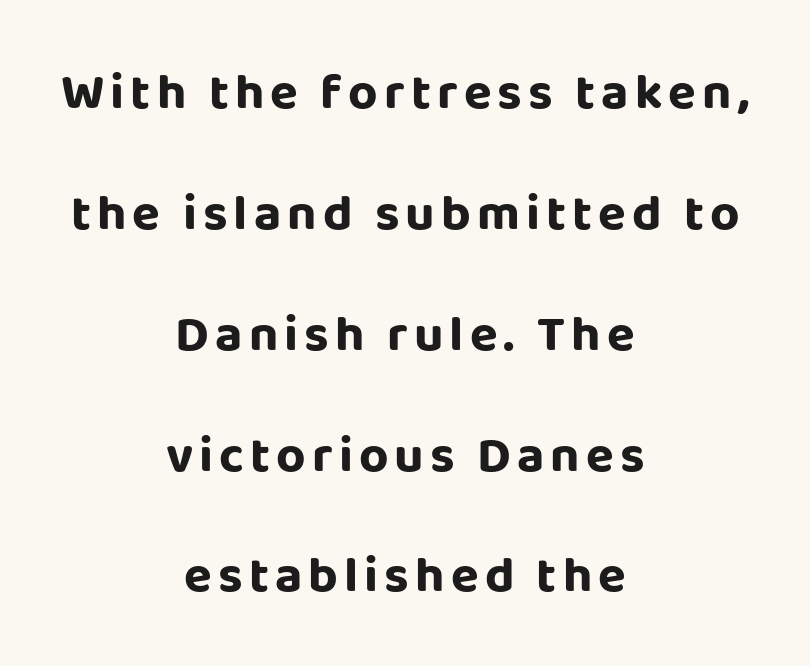
The image shows 51 px bold sans-serif type, upright; set centered, loose line spacing (2.37x), not underlined; low stroke contrast and a large x-height.
